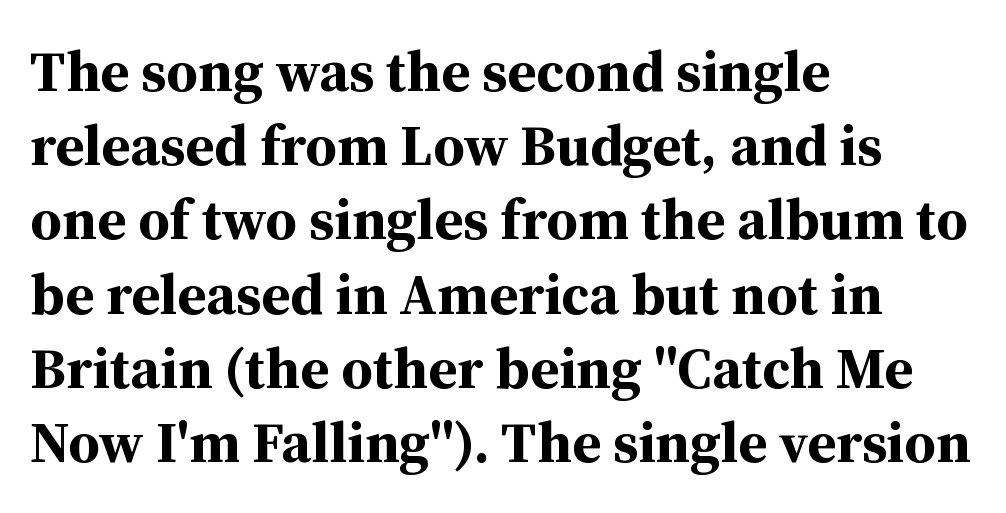
Q: Is the text bold? A: Yes.
Q: Is the text italic (slanted)? A: No, it is upright.
Q: Is the typeface a serif or a sans-serif typeface? A: Serif.
Q: Is the text underlined? A: No.
Q: How is the paragraph aligned? A: Left-aligned.
Q: Is the spacing between letters normal or unusually wide? A: Normal.
Q: Is the spacing between lines tight, normal or loose? A: Normal.
Q: Width (condensed, normal, or wide)? A: Normal.
Q: Stroke contrast? A: Medium.
Q: x-height? A: Medium.
Q: Monospaced? A: No.
